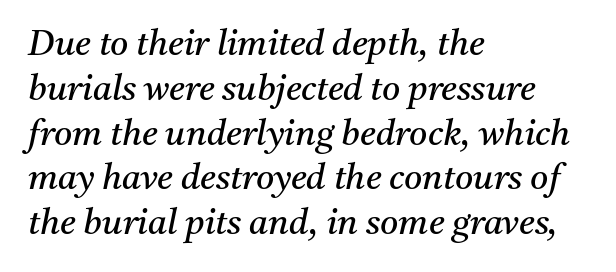
Q: Is the text bold? A: No.
Q: Is the text italic (slanted)? A: Yes, it leans right by about 11 degrees.
Q: Is the typeface a serif or a sans-serif typeface? A: Serif.
Q: Is the text underlined? A: No.
Q: How is the paragraph aligned? A: Left-aligned.
Q: Is the spacing between letters normal or unusually wide? A: Normal.
Q: Is the spacing between lines tight, normal or loose? A: Normal.
Q: Width (condensed, normal, or wide)? A: Normal.
Q: Stroke contrast? A: Medium.
Q: x-height? A: Medium.
Q: Monospaced? A: No.
